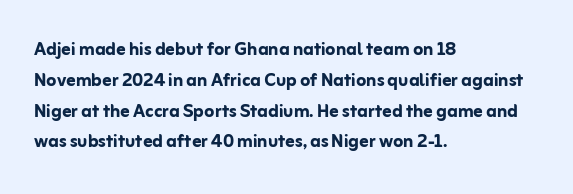
{"italic": "no", "bold": "yes", "underline": "no", "align": "left", "line_spacing": "normal", "line_spacing_ratio": 1.34, "letter_spacing": "normal", "letter_spacing_em": 0.0, "glyph_px": 23}
